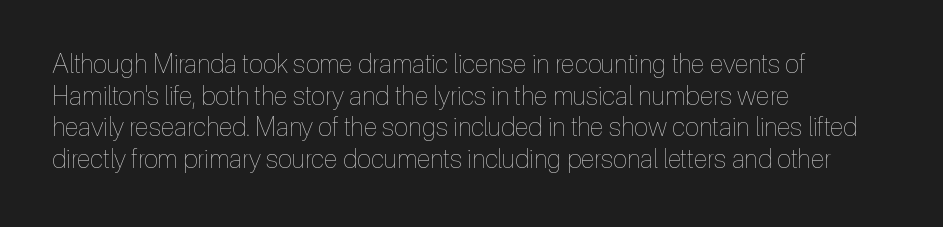
Nope, not italic — everything's standing straight. The font is comparable to plain body text, perhaps lighter. Inter-character spacing is left at the font's built-in metrics. The zone under the glyphs is completely vacant. These lines are set flush left with a ragged right edge.
